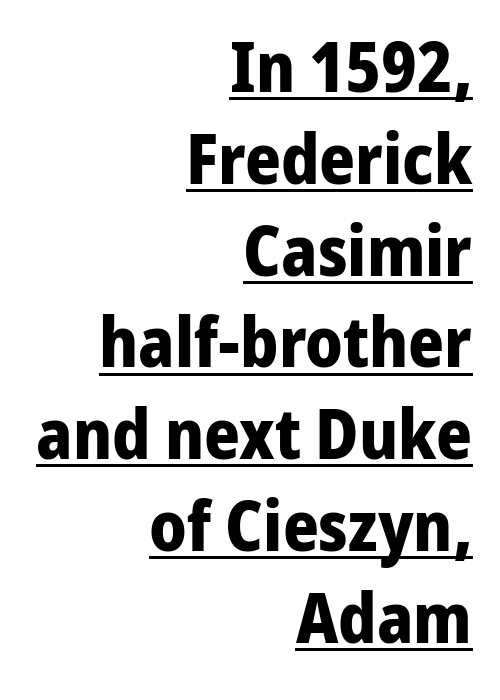
Q: Is the text bold? A: Yes.
Q: Is the text italic (slanted)? A: No, it is upright.
Q: Is the typeface a serif or a sans-serif typeface? A: Sans-serif.
Q: Is the text underlined? A: Yes.
Q: How is the paragraph aligned? A: Right-aligned.
Q: Is the spacing between letters normal or unusually wide? A: Normal.
Q: Is the spacing between lines tight, normal or loose? A: Normal.
Q: Width (condensed, normal, or wide)? A: Normal.
Q: Stroke contrast? A: Low.
Q: x-height? A: Medium.
Q: Monospaced? A: No.
